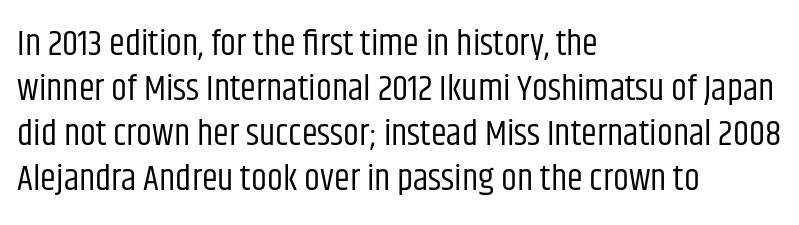
Q: Is the text bold? A: No.
Q: Is the text italic (slanted)? A: No, it is upright.
Q: Is the typeface a serif or a sans-serif typeface? A: Sans-serif.
Q: Is the text underlined? A: No.
Q: How is the paragraph aligned? A: Left-aligned.
Q: Is the spacing between letters normal or unusually wide? A: Normal.
Q: Is the spacing between lines tight, normal or loose? A: Normal.
Q: Width (condensed, normal, or wide)? A: Condensed.
Q: Stroke contrast? A: Low.
Q: x-height? A: Large.
Q: Monospaced? A: No.
